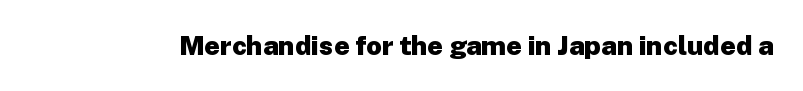
The image shows 27 px bold type, upright; set normal letter spacing, not underlined.
